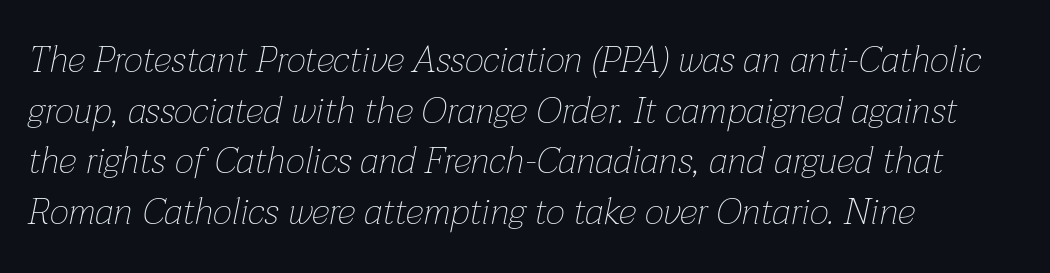
{"italic": "yes", "lean": "right", "slant_degrees": 12, "bold": "no", "weight": "thin", "width": "normal", "stroke_contrast": "low", "x_height": "medium", "monospaced": "no", "underline": "no", "align": "left", "line_spacing": "normal", "line_spacing_ratio": 1.37, "letter_spacing": "normal", "letter_spacing_em": 0.0, "glyph_px": 37}
